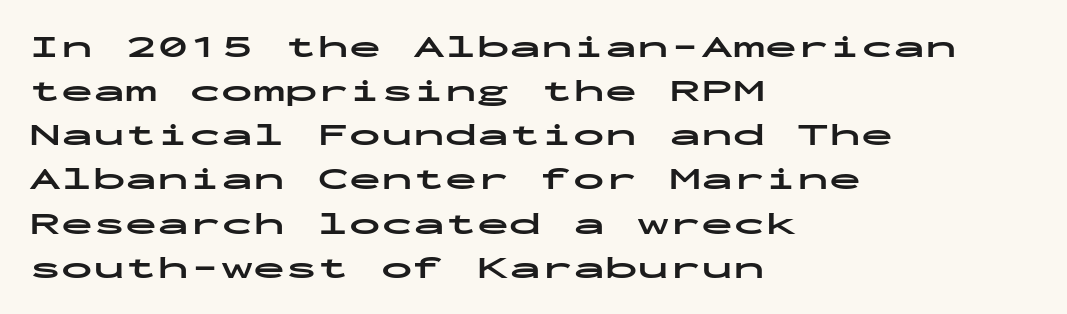
Q: Is the text bold? A: Yes.
Q: Is the text italic (slanted)? A: No, it is upright.
Q: Is the typeface a serif or a sans-serif typeface? A: Sans-serif.
Q: Is the text underlined? A: No.
Q: How is the paragraph aligned? A: Left-aligned.
Q: Is the spacing between letters normal or unusually wide? A: Normal.
Q: Is the spacing between lines tight, normal or loose? A: Normal.
Q: Width (condensed, normal, or wide)? A: Wide.
Q: Stroke contrast? A: Low.
Q: x-height? A: Medium.
Q: Monospaced? A: Yes.
